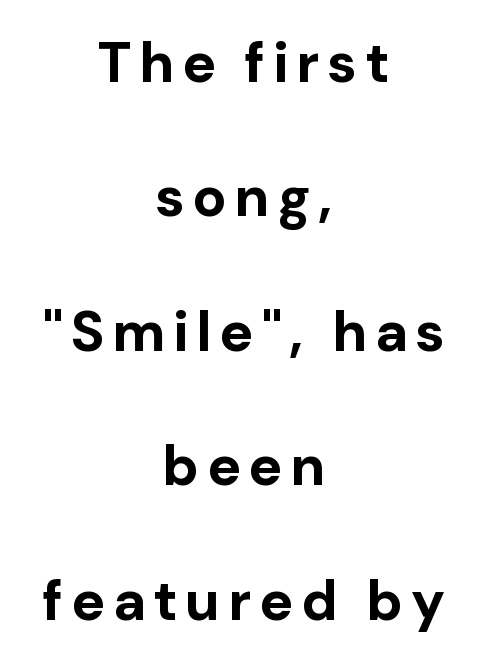
The image shows 56 px bold sans-serif type, upright; set centered, loose line spacing (2.4x), not underlined; low stroke contrast and a medium x-height.
